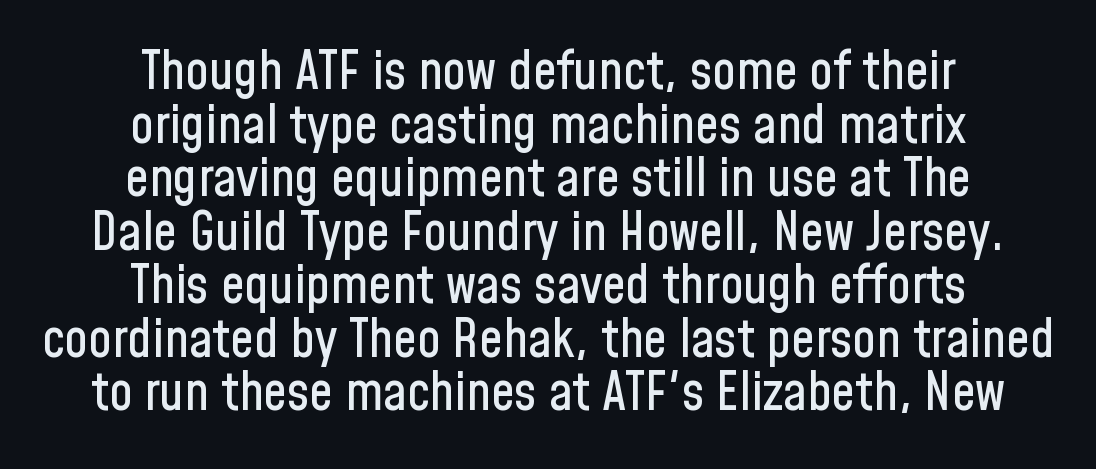
Unlike a traditional serif, this face leaves its strokes unadorned. Observe the ordinary spacing: letters are neighbours, not strangers. Is the block centered? Yes — each line is placed symmetrically about the middle. Bare-footed words on every line. Upright lettering throughout.
